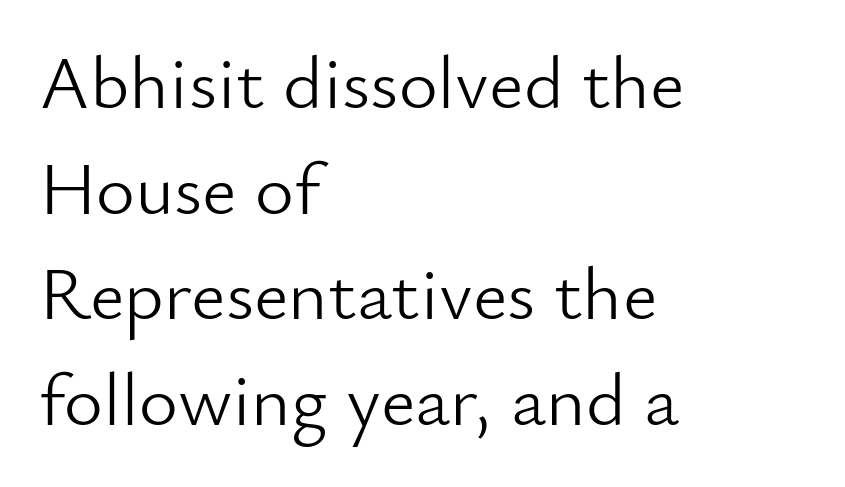
The image shows 75 px light sans-serif type, upright; set left-aligned, normal line spacing (1.41x), normal letter spacing, not underlined; low stroke contrast and a small x-height.
